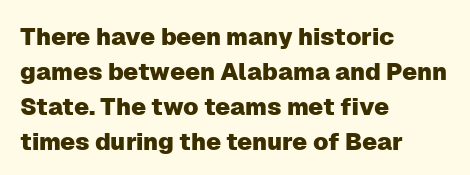
Q: Is the text italic (slanted)? A: No, it is upright.
Q: Is the text underlined? A: No.
Q: How is the paragraph aligned? A: Left-aligned.
Q: Is the spacing between letters normal or unusually wide? A: Normal.
Q: Is the spacing between lines tight, normal or loose? A: Normal.
